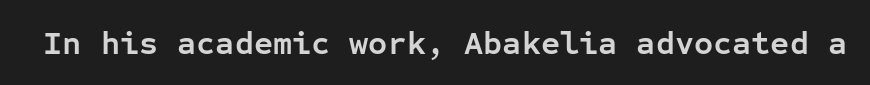
{"serif": "no", "italic": "no", "bold": "yes", "weight": "semibold", "width": "normal", "stroke_contrast": "low", "x_height": "medium", "monospaced": "yes", "underline": "no", "letter_spacing": "normal", "letter_spacing_em": 0.0, "glyph_px": 33}
